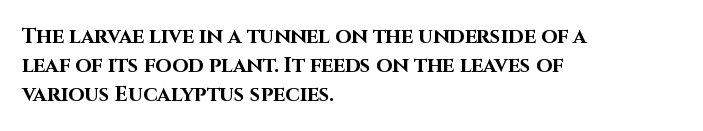
Leftover space on each line is placed entirely after the last word. The baseline area is clear. Tracking value appears to be zero — textbook default spacing. Is the type bold? Yes — the strokes are clearly thick and heavy.
